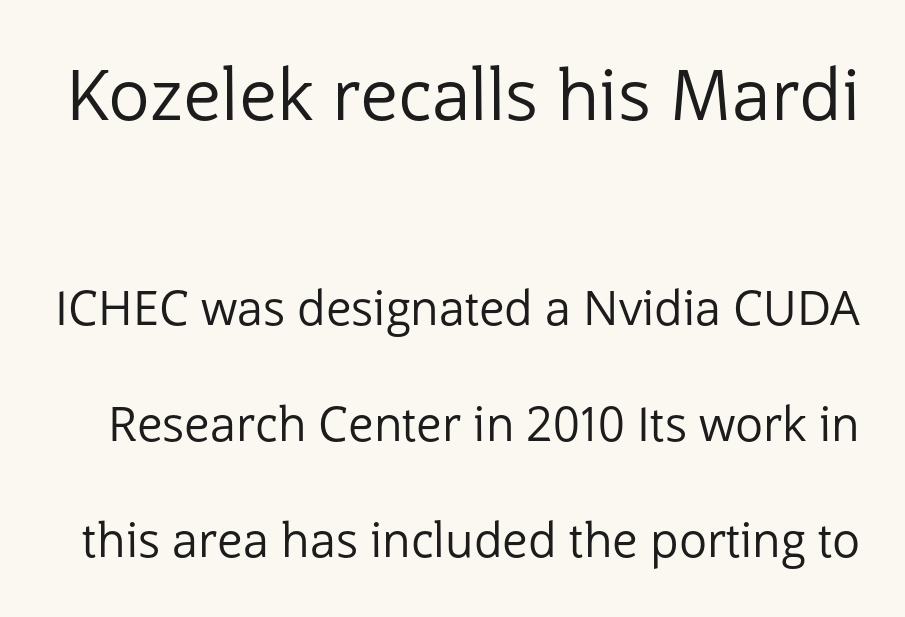
The image shows 70 px regular-weight sans-serif type, upright; set loose line spacing (2.47x), normal letter spacing, not underlined; the first (top) block is 1.49x larger; low stroke contrast and a medium x-height.
